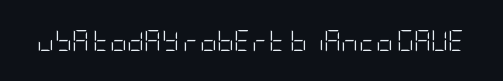
The image shows 21 px text type, upright; set normal letter spacing, not underlined.
